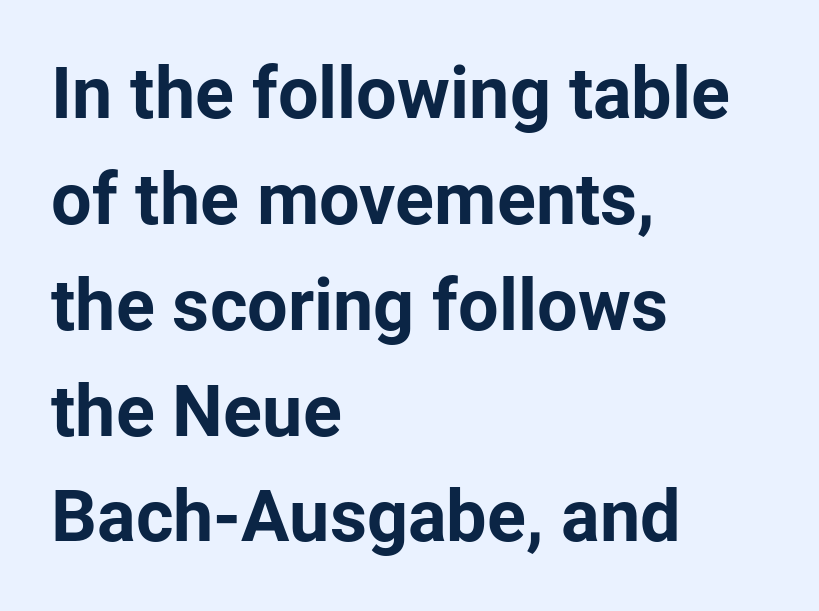
The compositor pushed each line to the left boundary. Each letter keeps its own natural width here, so spacing adapts to shape. In terms of letterform style, serifs are entirely absent. Words appear dense and cohesive because spacing is normal. A dark, heavy texture on the line: the type is bold. Does the lettering tilt? It doesn't — this is upright.
